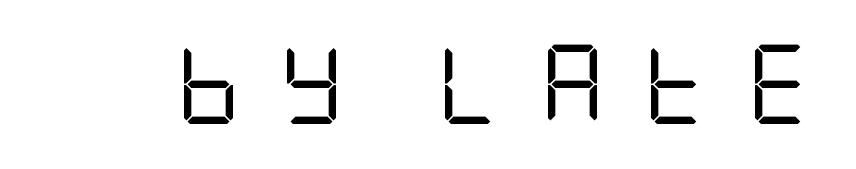
The image shows 79 px regular-weight, condensed sans-serif type, upright; set unusually wide letter spacing (+0.49 em), not underlined; low stroke contrast and a large x-height.
